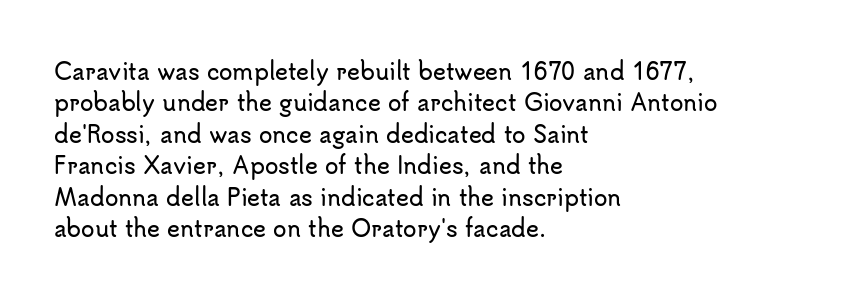
The image shows 22 px text type, upright; set left-aligned, normal line spacing (1.43x), normal letter spacing, not underlined.
